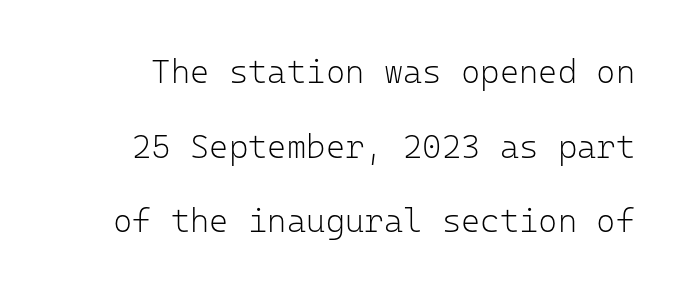
Q: Is the text bold? A: No.
Q: Is the text italic (slanted)? A: No, it is upright.
Q: Is the typeface a serif or a sans-serif typeface? A: Sans-serif.
Q: Is the text underlined? A: No.
Q: Is the spacing between letters normal or unusually wide? A: Normal.
Q: Is the spacing between lines tight, normal or loose? A: Loose.
Q: Width (condensed, normal, or wide)? A: Normal.
Q: Stroke contrast? A: Low.
Q: x-height? A: Medium.
Q: Monospaced? A: Yes.
